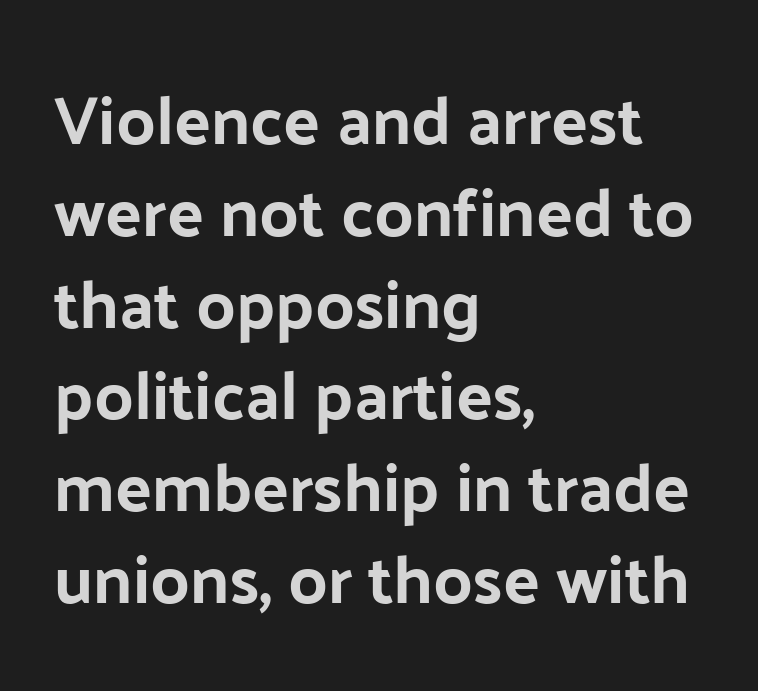
Q: Is the text italic (slanted)? A: No, it is upright.
Q: Is the typeface a serif or a sans-serif typeface? A: Sans-serif.
Q: Is the text underlined? A: No.
Q: How is the paragraph aligned? A: Left-aligned.
Q: Is the spacing between letters normal or unusually wide? A: Normal.
Q: Is the spacing between lines tight, normal or loose? A: Normal.
Q: Width (condensed, normal, or wide)? A: Normal.
Q: Stroke contrast? A: Low.
Q: x-height? A: Medium.
Q: Monospaced? A: No.
